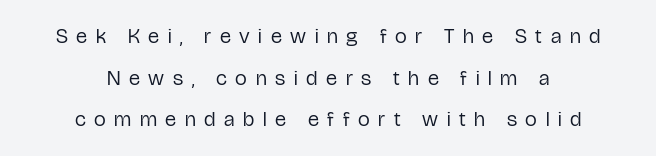
{"italic": "no", "bold": "no", "underline": "no", "align": "center", "line_spacing": "loose", "line_spacing_ratio": 1.98, "letter_spacing": "wide", "letter_spacing_em": 0.41, "glyph_px": 21}
